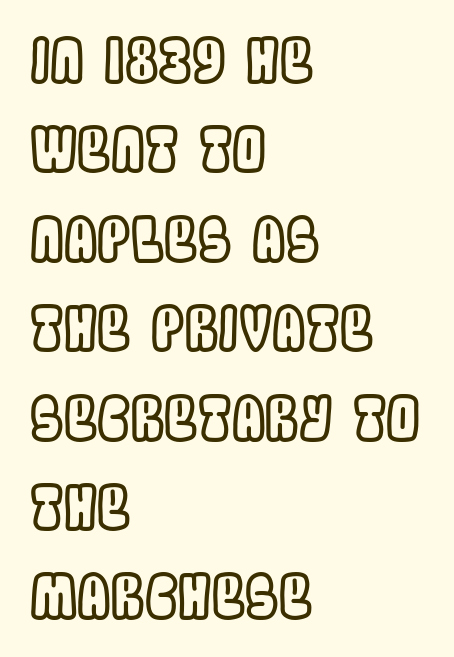
{"italic": "no", "width": "condensed", "x_height": "large", "monospaced": "no", "underline": "no", "align": "left", "line_spacing": "normal", "line_spacing_ratio": 1.49, "letter_spacing": "normal", "letter_spacing_em": 0.0, "glyph_px": 60}
